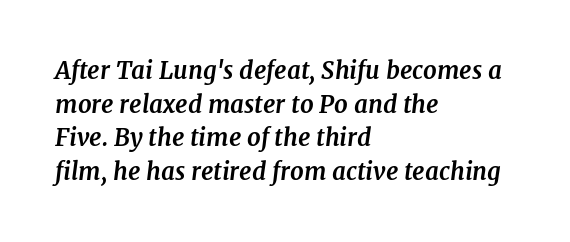
Q: Is the text bold? A: Yes.
Q: Is the text italic (slanted)? A: Yes, it leans right by about 7 degrees.
Q: Is the text underlined? A: No.
Q: How is the paragraph aligned? A: Left-aligned.
Q: Is the spacing between letters normal or unusually wide? A: Normal.
Q: Is the spacing between lines tight, normal or loose? A: Normal.
